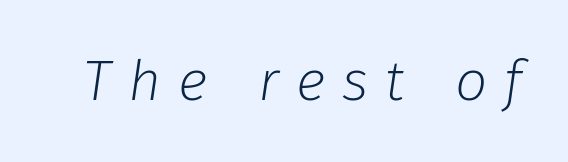
The rendering applies a slant to the glyphs. The gap between lines stays unmarked. The font sits on the lighter half of the weight spectrum, regular included. Each letter keeps its own natural width here, so spacing adapts to shape. The passage shown has open, widely tracked lettering throughout.
